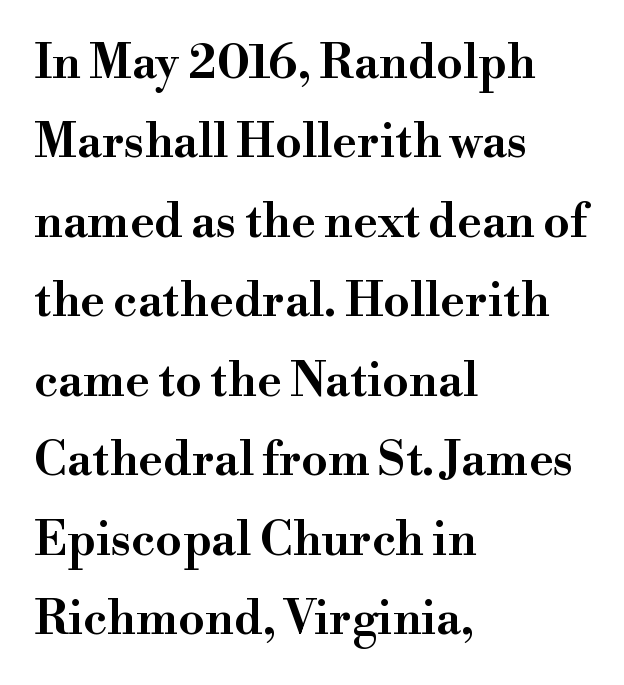
The image shows 47 px wide serif type, upright; set left-aligned, normal line spacing (1.69x), normal letter spacing, not underlined; high stroke contrast and a small x-height.
